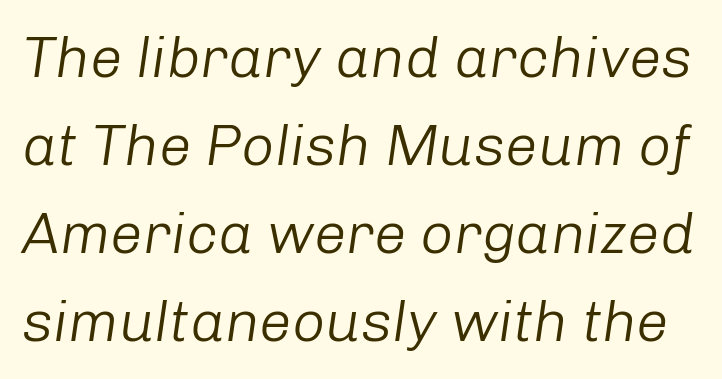
The leading is moderate, giving the passage an even texture. This sample uses plain, unmodified letter spacing. The letterforms sit at book weight or below. The area under the type is left untouched.
